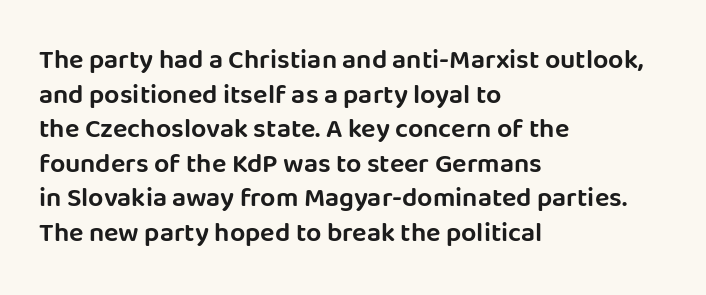
You could call the tracking neutral — neither tight nor loose. Interline gaps are of average width in this sample. The zone under the glyphs is completely vacant. A classic flush-left, rag-right setting is used for this passage. Style check: upright.
